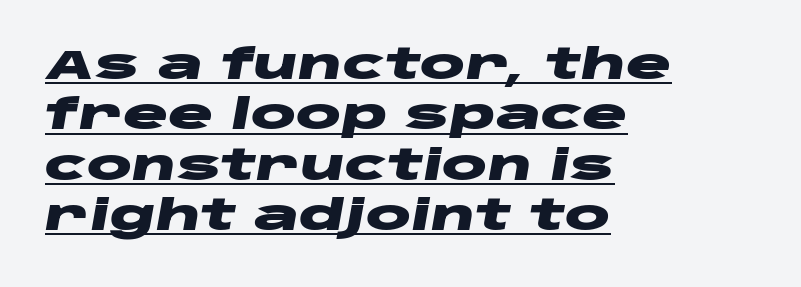
The image shows 42 px heavy, wide type, italic (leaning right); set left-aligned, line spacing 1.2x, normal letter spacing, underlined; low stroke contrast and a large x-height.
